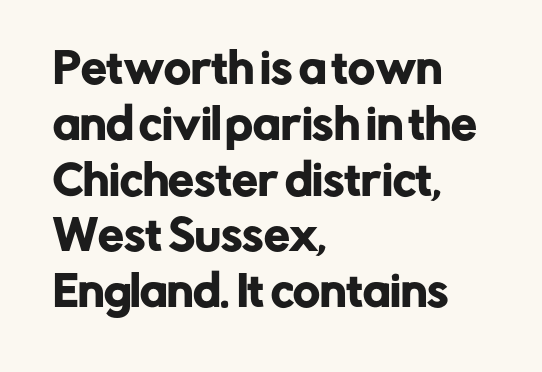
The image shows 41 px sans-serif type, upright; set left-aligned, normal line spacing (1.36x), normal letter spacing, not underlined; low stroke contrast and a medium x-height.
